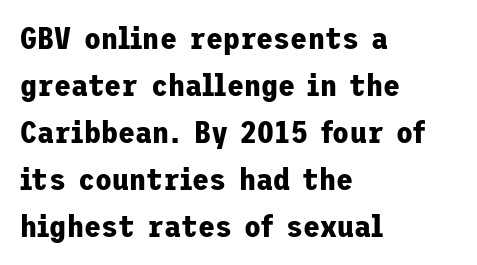
The glyphs are unaccompanied by any horizontal stroke below them. Tall strokes in this sample are plumb rather than angled. The paragraph shown leans on its left margin. A typesetter would label this face a sans.
